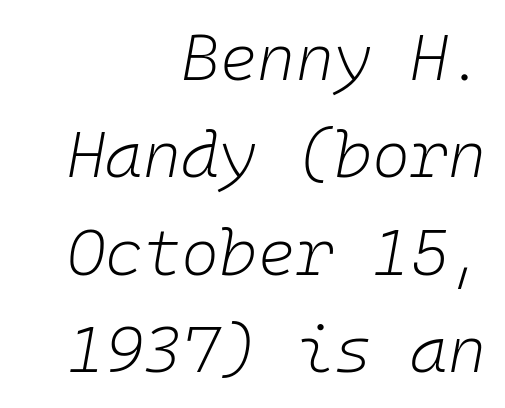
Q: Is the text bold? A: No.
Q: Is the text italic (slanted)? A: Yes, it leans right by about 10 degrees.
Q: Is the text underlined? A: No.
Q: How is the paragraph aligned? A: Right-aligned.
Q: Is the spacing between letters normal or unusually wide? A: Normal.
Q: Is the spacing between lines tight, normal or loose? A: Normal.
Q: Width (condensed, normal, or wide)? A: Normal.
Q: Stroke contrast? A: Low.
Q: x-height? A: Medium.
Q: Monospaced? A: Yes.
